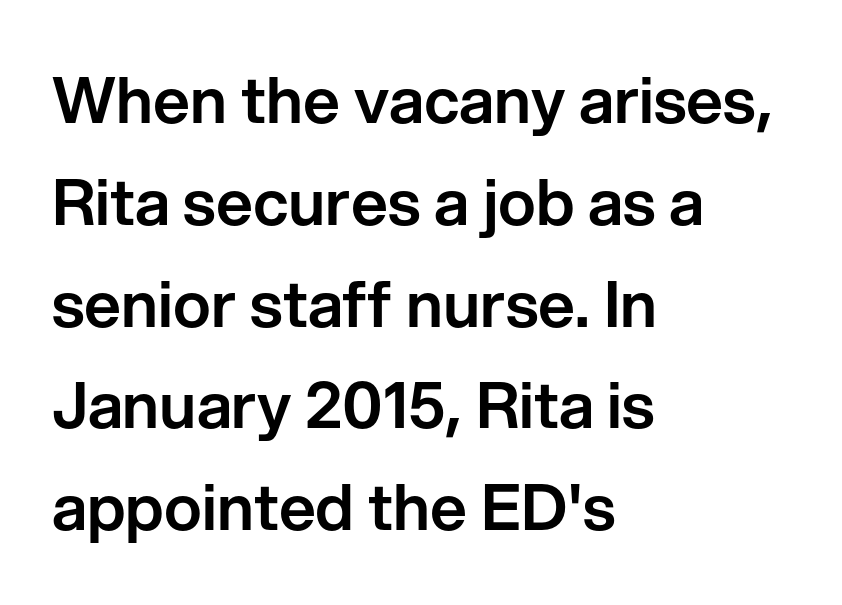
{"serif": "no", "italic": "no", "width": "normal", "stroke_contrast": "low", "x_height": "medium", "monospaced": "no", "underline": "no", "align": "left", "line_spacing": "normal", "line_spacing_ratio": 1.59, "letter_spacing": "normal", "letter_spacing_em": 0.0, "glyph_px": 64}
